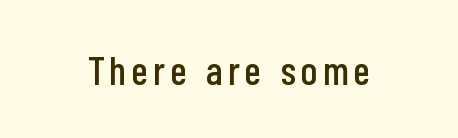
The image shows 40 px condensed sans-serif type, upright; set not underlined; low stroke contrast and a medium x-height.
